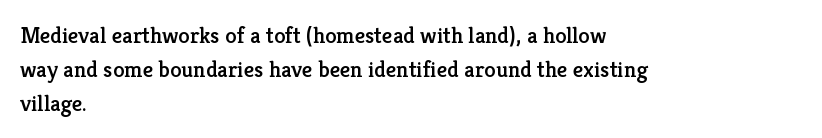
Q: Is the text italic (slanted)? A: No, it is upright.
Q: Is the text underlined? A: No.
Q: How is the paragraph aligned? A: Left-aligned.
Q: Is the spacing between letters normal or unusually wide? A: Normal.
Q: Is the spacing between lines tight, normal or loose? A: Normal.
